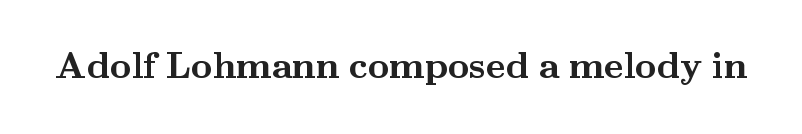
{"serif": "yes", "italic": "no", "bold": "yes", "weight": "semibold", "width": "wide", "stroke_contrast": "medium", "x_height": "small", "monospaced": "no", "underline": "no", "letter_spacing": "normal", "letter_spacing_em": 0.0, "glyph_px": 37}
